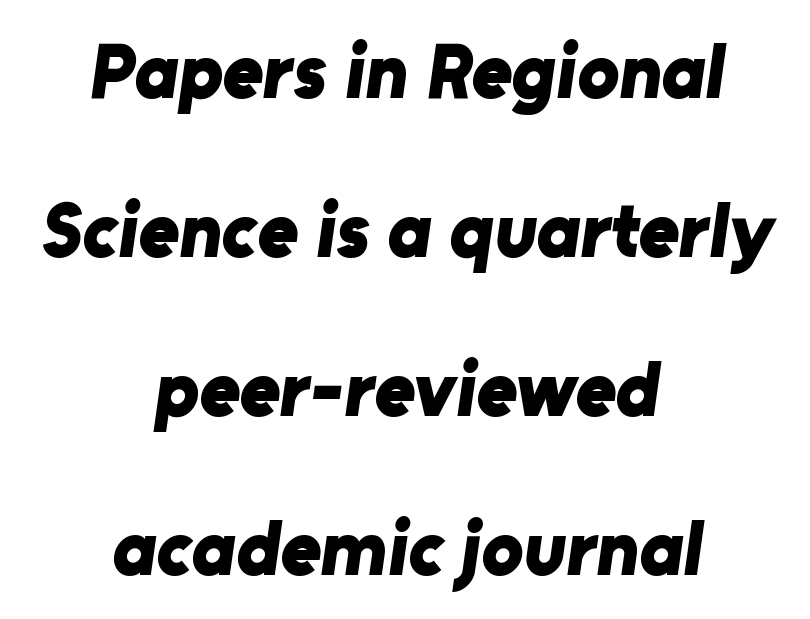
The image shows 78 px bold sans-serif type; set centered, loose line spacing (2.04x), normal letter spacing, not underlined; low stroke contrast and a medium x-height.
